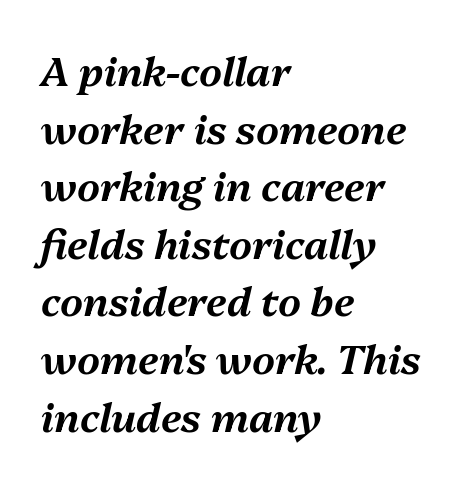
The image shows 40 px text type, italic (leaning right); set left-aligned, normal line spacing (1.44x), normal letter spacing, not underlined; medium stroke contrast and a medium x-height.
